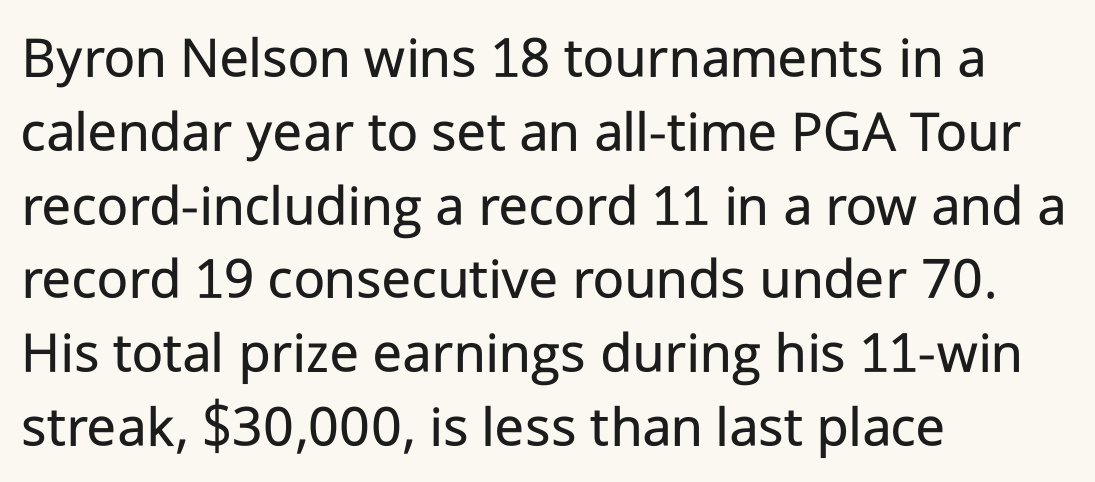
Letterform terminals end flat and unadorned throughout the passage. Underlining? Definitely not there. Note the varied advance widths — an 'i' is clearly narrower than an 'm'. Each stroke keeps to a modest, everyday thickness or less. What stands out about the letter spacing? Nothing — it is the standard amount. The specimen reads as upright at a glance.
